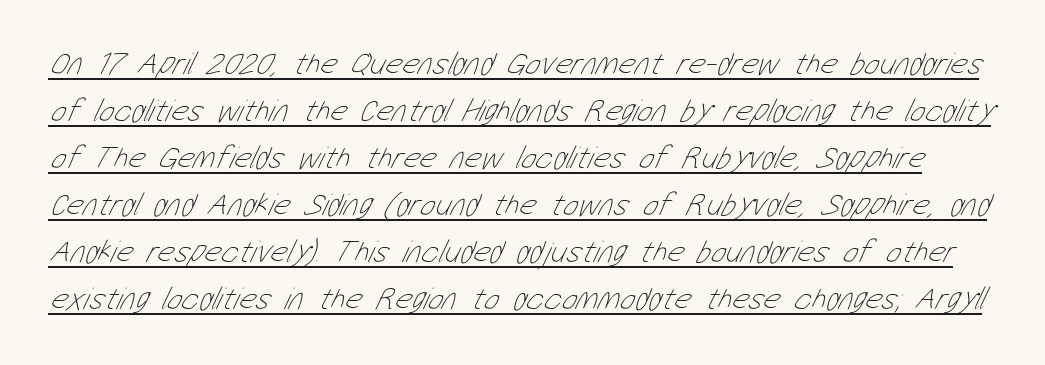
Leading: standard. Tracking value appears to be zero — textbook default spacing. Is this a heavy cut? Hardly; it is regular or lighter. A rule runs beneath these lines of type.
